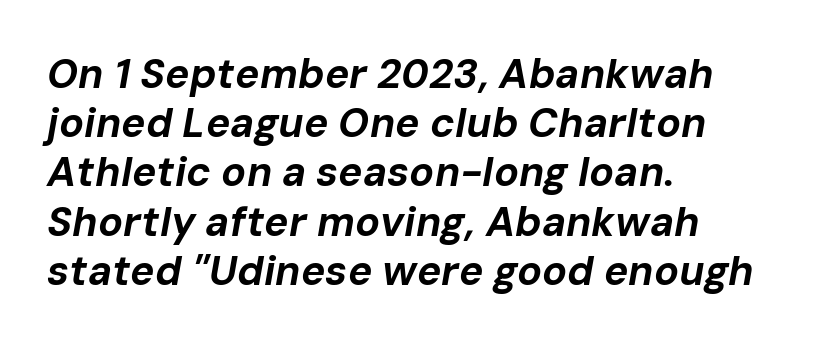
The letters advance in unequal steps, a hallmark of proportional type. A bare baseline throughout the passage. The face used here is rendered with its standard letterfit. Every character sits at an angle, as italics do.
